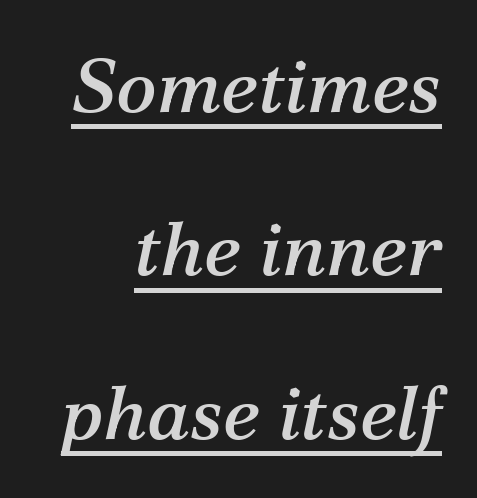
The image shows 76 px serif type, italic (leaning right); set right-aligned, loose line spacing (2.15x), normal letter spacing, underlined; medium stroke contrast and a medium x-height.
